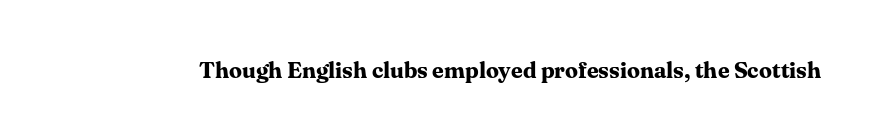
{"italic": "no", "bold": "yes", "underline": "no", "letter_spacing": "normal", "letter_spacing_em": 0.0, "glyph_px": 23}
